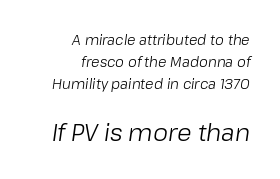
{"italic": "yes", "lean": "right", "slant_degrees": 8, "bold": "no", "underline": "no", "align": "right", "line_spacing": "normal", "line_spacing_ratio": 1.57, "letter_spacing": "normal", "letter_spacing_em": 0.0, "larger_block": "second", "size_ratio": 1.71, "glyph_px": 24}
